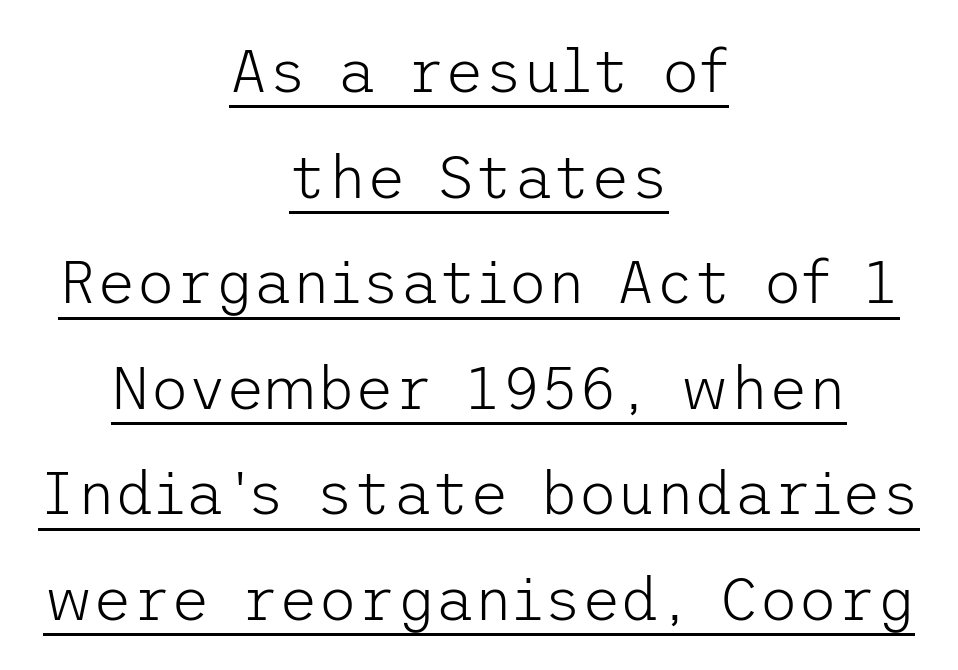
The image shows 60 px light sans-serif type, upright; set centered, line spacing 1.76x, normal letter spacing, underlined; low stroke contrast and a medium x-height.
